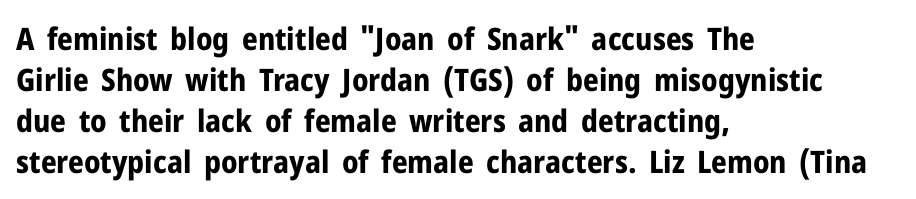
The type family on display is of the sans-serif kind. Plain, unruled lines of type. The rendering anchors every line to the left-hand side. The specimen reads as upright at a glance.
